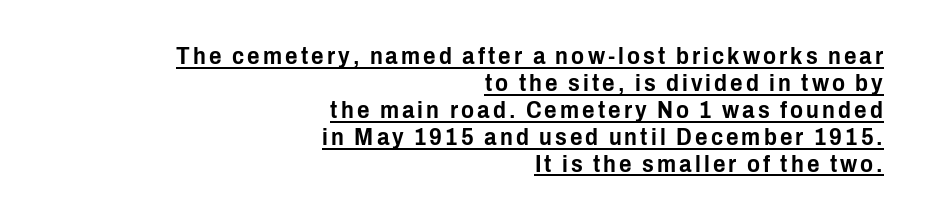
{"italic": "no", "underline": "yes", "align": "right", "line_spacing": "tight", "line_spacing_ratio": 1.12, "glyph_px": 24}
